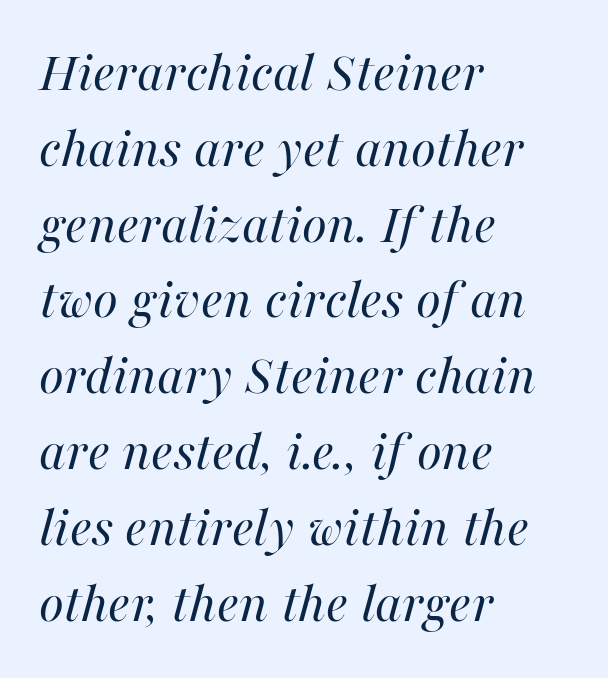
Q: Is the text bold? A: No.
Q: Is the text italic (slanted)? A: Yes, it leans right by about 16 degrees.
Q: Is the text underlined? A: No.
Q: How is the paragraph aligned? A: Left-aligned.
Q: Is the spacing between letters normal or unusually wide? A: Normal.
Q: Is the spacing between lines tight, normal or loose? A: Normal.
Q: Width (condensed, normal, or wide)? A: Normal.
Q: Stroke contrast? A: High.
Q: x-height? A: Medium.
Q: Monospaced? A: No.
